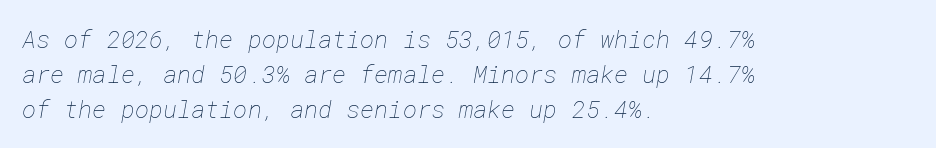
The image shows 24 px text type; set left-aligned, normal line spacing (1.46x), normal letter spacing, not underlined.
